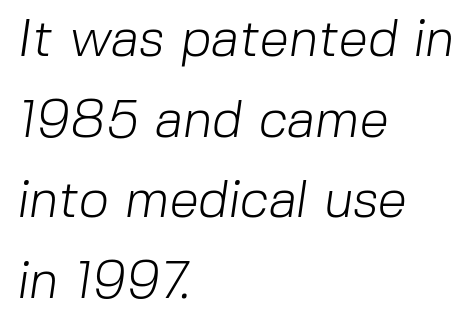
{"serif": "no", "bold": "no", "weight": "light", "width": "normal", "stroke_contrast": "low", "x_height": "medium", "monospaced": "no", "underline": "no", "align": "left", "line_spacing": "normal", "line_spacing_ratio": 1.52, "letter_spacing": "normal", "letter_spacing_em": 0.0, "glyph_px": 53}
